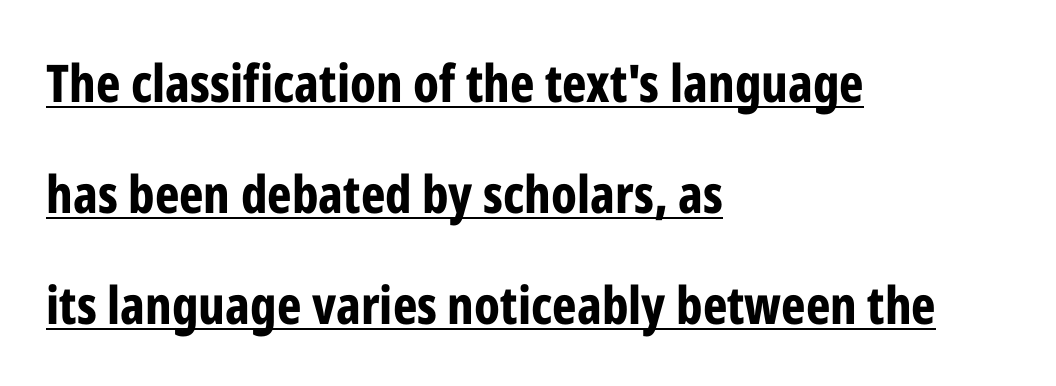
The image shows 52 px bold, condensed sans-serif type, upright; set left-aligned, loose line spacing (2.13x), normal letter spacing, underlined; low stroke contrast and a medium x-height.
